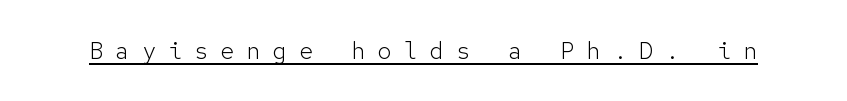
Q: Is the text bold? A: No.
Q: Is the text italic (slanted)? A: No, it is upright.
Q: Is the text underlined? A: Yes.
Q: Is the spacing between letters normal or unusually wide? A: Unusually wide.
